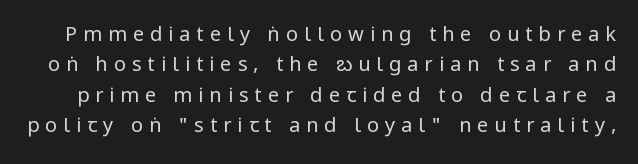
The image shows 20 px text type, upright; set normal line spacing (1.52x), unusually wide letter spacing (+0.3 em), not underlined.
